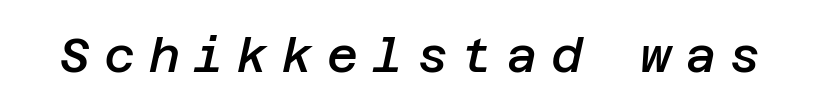
How heavy is the stroke? Medium-heavy — a semibold, shy of bold. Students, note that the glyphs here are deliberately spaced far apart. The font's italic variant was chosen for this text. Rule under the text: the space is simply empty.
